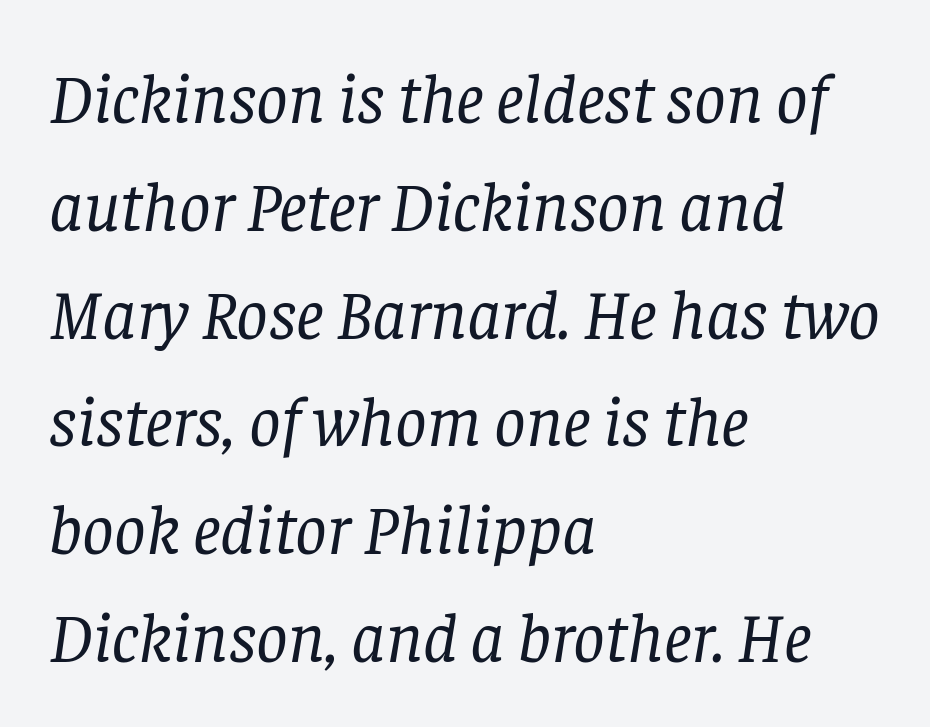
The image shows 70 px regular-weight serif type, italic (leaning right); set left-aligned, normal line spacing (1.54x), normal letter spacing, not underlined; low stroke contrast and a large x-height.
